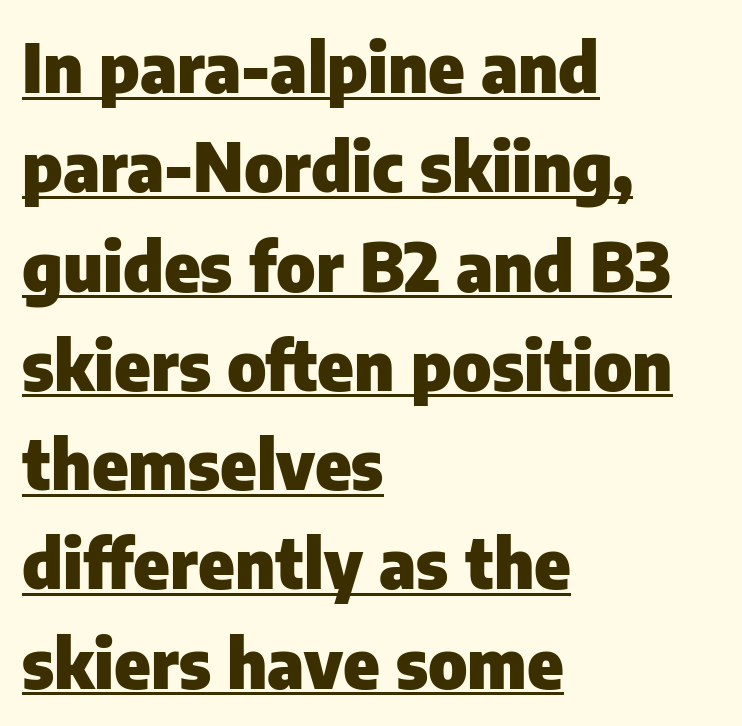
Q: Is the text bold? A: Yes.
Q: Is the text italic (slanted)? A: No, it is upright.
Q: Is the typeface a serif or a sans-serif typeface? A: Sans-serif.
Q: Is the text underlined? A: Yes.
Q: How is the paragraph aligned? A: Left-aligned.
Q: Is the spacing between letters normal or unusually wide? A: Normal.
Q: Is the spacing between lines tight, normal or loose? A: Normal.
Q: Width (condensed, normal, or wide)? A: Normal.
Q: Stroke contrast? A: Low.
Q: x-height? A: Medium.
Q: Monospaced? A: No.
